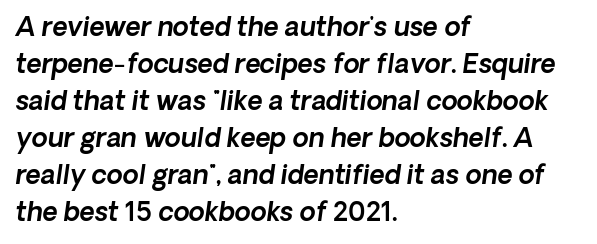
{"italic": "yes", "lean": "right", "slant_degrees": 8, "underline": "no", "align": "left", "line_spacing": "normal", "line_spacing_ratio": 1.42, "letter_spacing": "normal", "letter_spacing_em": 0.0, "glyph_px": 26}
